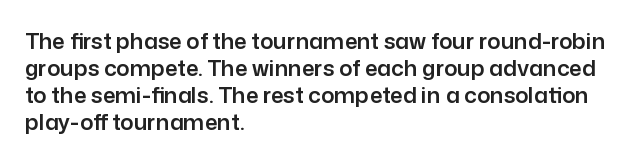
Q: Is the text italic (slanted)? A: No, it is upright.
Q: Is the text underlined? A: No.
Q: How is the paragraph aligned? A: Left-aligned.
Q: Is the spacing between letters normal or unusually wide? A: Normal.
